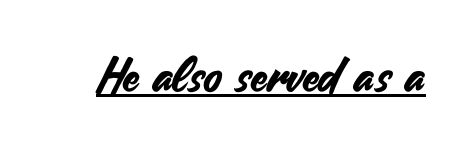
Default kerning and tracking; the words read as compact shapes. Proportional: the letters do not fall into vertical columns. The letters carry no serifs — their stems end cleanly without finishing strokes. A baseline rule has been typeset under these characters.
